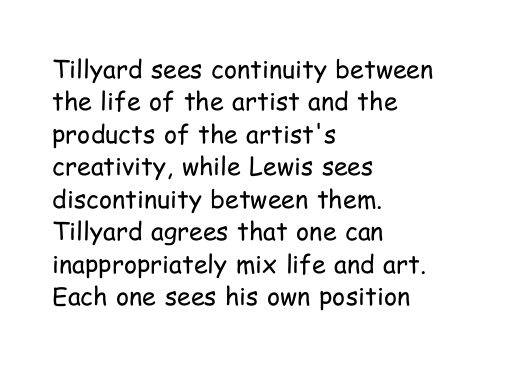
The image shows 25 px text type, upright; set left-aligned, normal line spacing (1.3x), normal letter spacing, not underlined.
